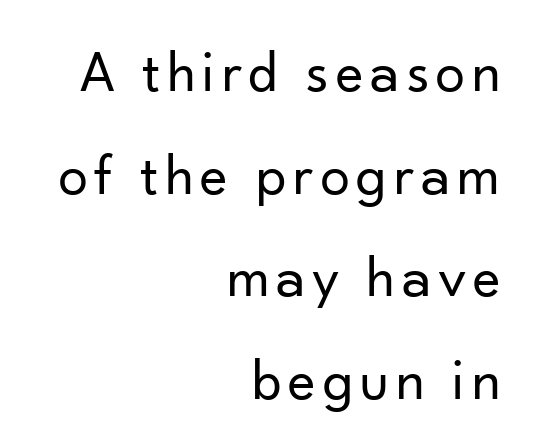
{"serif": "no", "italic": "no", "bold": "no", "weight": "regular", "width": "normal", "stroke_contrast": "low", "x_height": "small", "monospaced": "no", "underline": "no", "align": "right", "line_spacing_ratio": 1.74, "glyph_px": 59}
